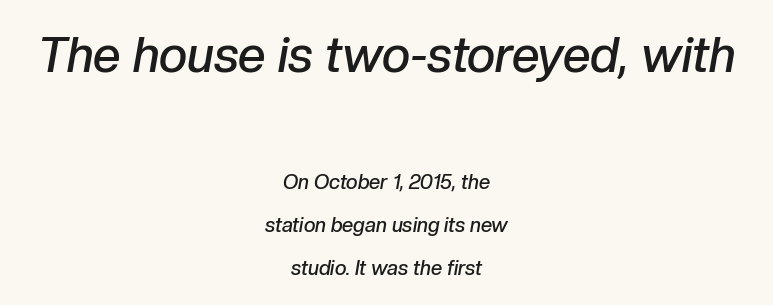
Italic? Definitely — the glyphs are oblique. This block would shrink considerably if given ordinary leading; it's expanded now. The passage shown begins with its larger block and ends with its smaller one. These lines are centered, leaving both edges ragged. Note the varied advance widths — an 'i' is clearly narrower than an 'm'.
